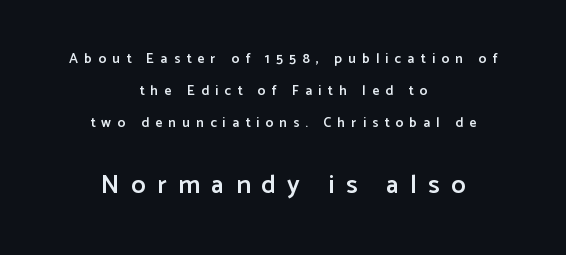
{"italic": "no", "bold": "semi", "underline": "no", "align": "center", "line_spacing": "loose", "line_spacing_ratio": 2.28, "letter_spacing": "wide", "letter_spacing_em": 0.44, "larger_block": "second", "size_ratio": 1.86, "glyph_px": 26}
